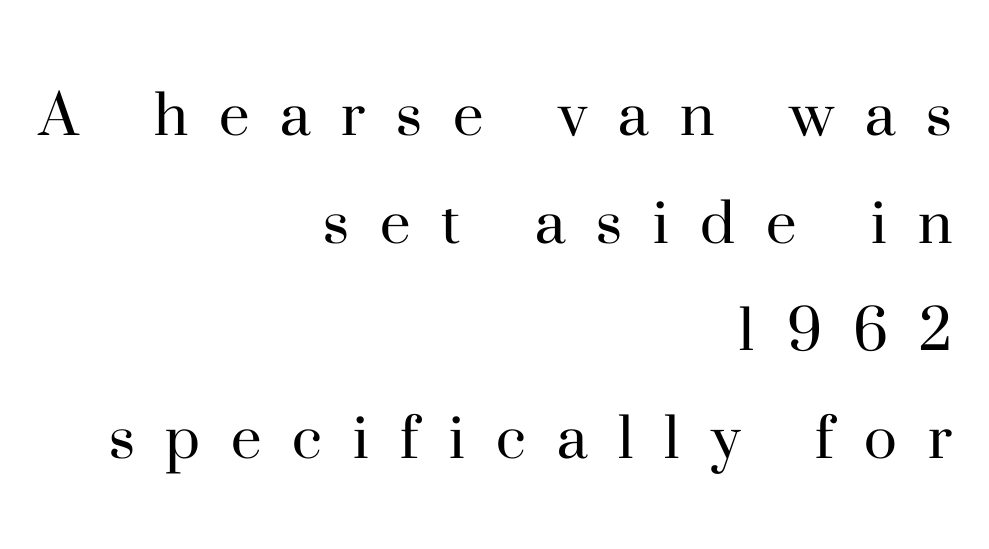
{"serif": "yes", "italic": "no", "bold": "no", "weight": "regular", "width": "normal", "stroke_contrast": "high", "x_height": "small", "monospaced": "no", "underline": "no", "align": "right", "line_spacing": "normal", "line_spacing_ratio": 1.56, "letter_spacing": "wide", "letter_spacing_em": 0.45, "glyph_px": 69}
